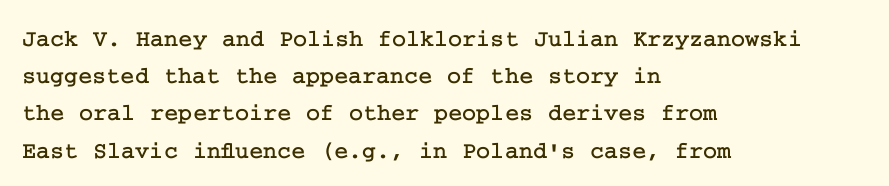
Interline gaps are of average width in this sample. The letters stand upright; this is a roman face. The face used here is rendered with its standard letterfit. Leftover space on each line is placed entirely after the last word. Beneath every word, the page is bare.
